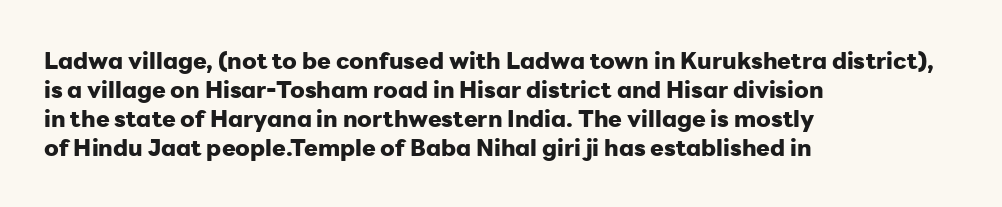
The typography opts for an upright posture over an oblique one. What weight is shown? A full bold with thick strokes. How would I describe the line gaps? Plain and ordinary. Each line starts at the same left margin while the right side varies.
